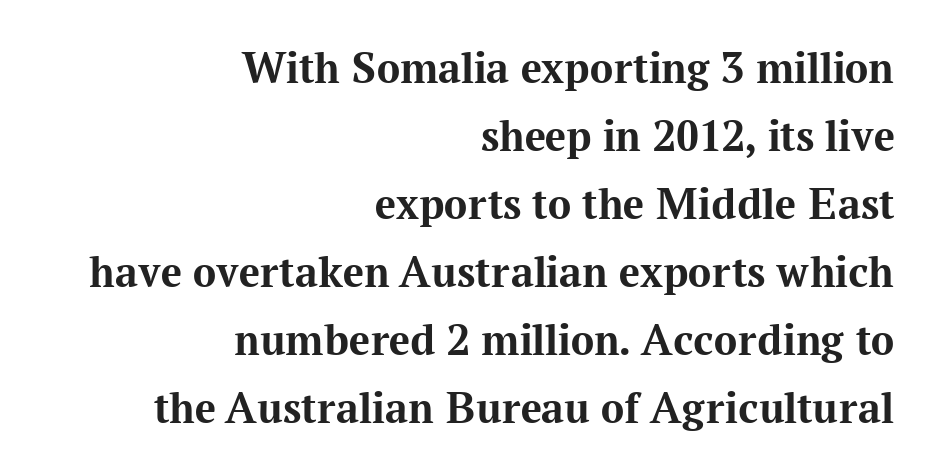
Q: Is the text bold? A: Yes.
Q: Is the text italic (slanted)? A: No, it is upright.
Q: Is the typeface a serif or a sans-serif typeface? A: Serif.
Q: Is the text underlined? A: No.
Q: How is the paragraph aligned? A: Right-aligned.
Q: Is the spacing between letters normal or unusually wide? A: Normal.
Q: Is the spacing between lines tight, normal or loose? A: Normal.
Q: Width (condensed, normal, or wide)? A: Normal.
Q: Stroke contrast? A: Medium.
Q: x-height? A: Medium.
Q: Monospaced? A: No.
